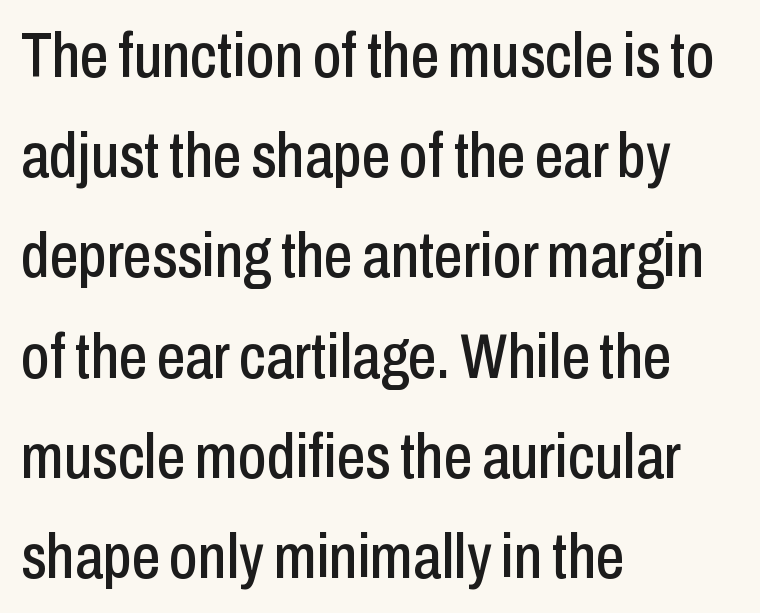
Q: Is the text italic (slanted)? A: No, it is upright.
Q: Is the typeface a serif or a sans-serif typeface? A: Sans-serif.
Q: Is the text underlined? A: No.
Q: How is the paragraph aligned? A: Left-aligned.
Q: Is the spacing between letters normal or unusually wide? A: Normal.
Q: Is the spacing between lines tight, normal or loose? A: Normal.
Q: Width (condensed, normal, or wide)? A: Condensed.
Q: Stroke contrast? A: Low.
Q: x-height? A: Medium.
Q: Monospaced? A: No.
